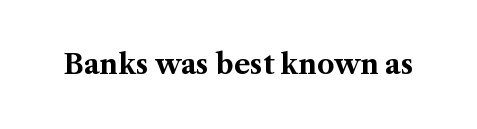
What stands out about the letter spacing? Nothing — it is the standard amount. No italicization has been applied; the sample stays upright. The gap between lines stays unmarked. Thick stems and heavy bowls — unmistakably bold.
